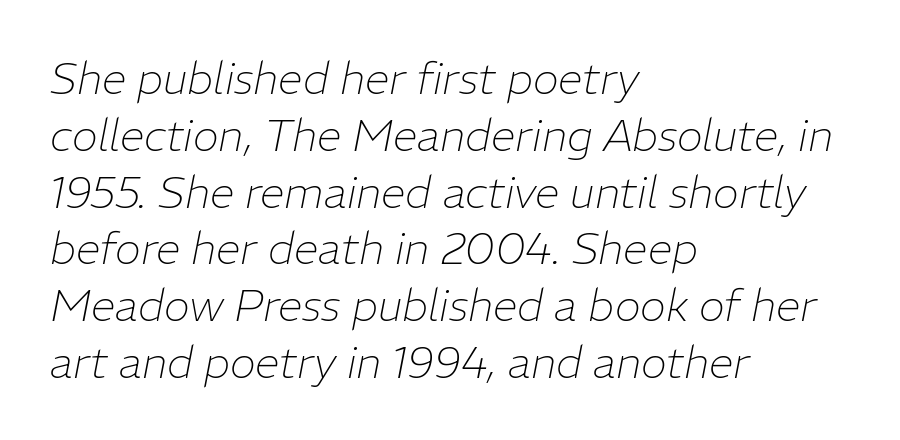
Q: Is the text bold? A: No.
Q: Is the text italic (slanted)? A: Yes, it leans right by about 11 degrees.
Q: Is the text underlined? A: No.
Q: How is the paragraph aligned? A: Left-aligned.
Q: Is the spacing between letters normal or unusually wide? A: Normal.
Q: Is the spacing between lines tight, normal or loose? A: Normal.
Q: Width (condensed, normal, or wide)? A: Normal.
Q: Stroke contrast? A: Low.
Q: x-height? A: Medium.
Q: Monospaced? A: No.
